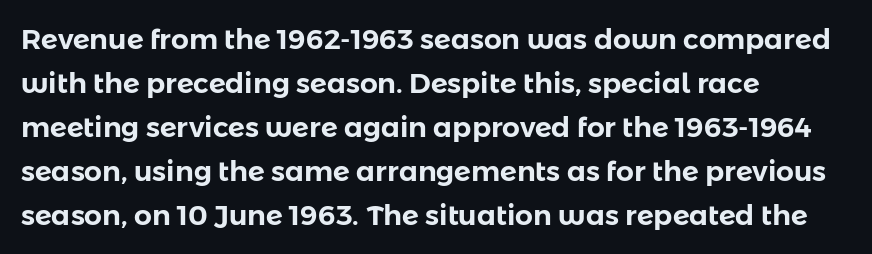
The image shows 28 px sans-serif type, upright; set left-aligned, normal line spacing (1.57x), normal letter spacing, not underlined; low stroke contrast and a medium x-height.
